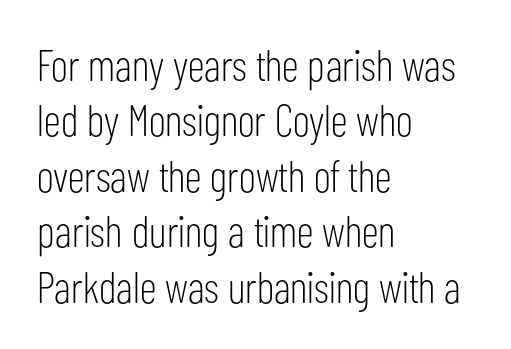
{"serif": "no", "italic": "no", "bold": "no", "weight": "light", "width": "condensed", "stroke_contrast": "low", "x_height": "medium", "monospaced": "no", "underline": "no", "align": "left", "line_spacing": "normal", "line_spacing_ratio": 1.26, "letter_spacing": "normal", "letter_spacing_em": 0.0, "glyph_px": 44}
